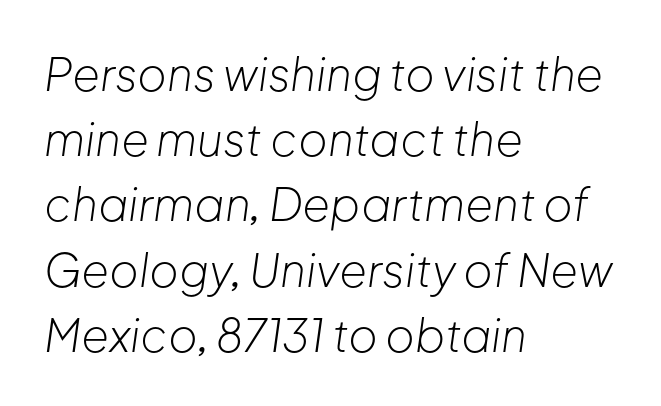
Q: Is the text bold? A: No.
Q: Is the text italic (slanted)? A: Yes, it leans right by about 8 degrees.
Q: Is the text underlined? A: No.
Q: How is the paragraph aligned? A: Left-aligned.
Q: Is the spacing between letters normal or unusually wide? A: Normal.
Q: Is the spacing between lines tight, normal or loose? A: Normal.
Q: Width (condensed, normal, or wide)? A: Normal.
Q: Stroke contrast? A: Low.
Q: x-height? A: Medium.
Q: Monospaced? A: No.
